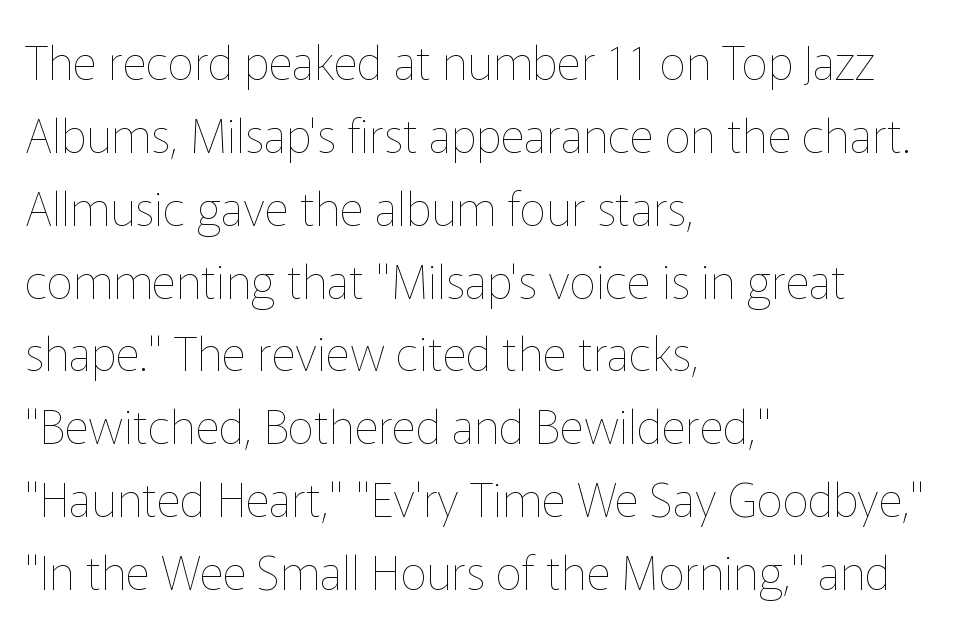
The image shows 47 px thin type, upright; set left-aligned, normal line spacing (1.55x), normal letter spacing, not underlined; low stroke contrast and a medium x-height.
